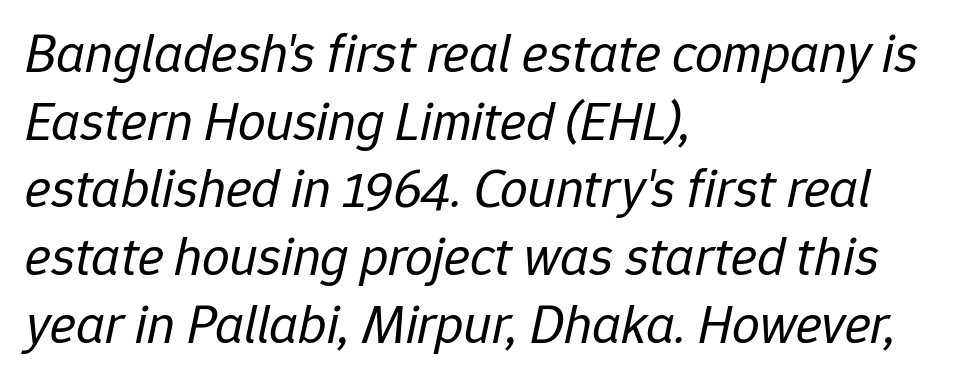
Looks like regular typesetting: each glyph gets only the width it needs. Vertical stems look standard width or narrower in stroke. Caption: standard tracking, unaltered. The rendering applies a slant to the glyphs. The passage shown is not underscored anywhere. A classic flush-left, rag-right setting is used for this passage.
